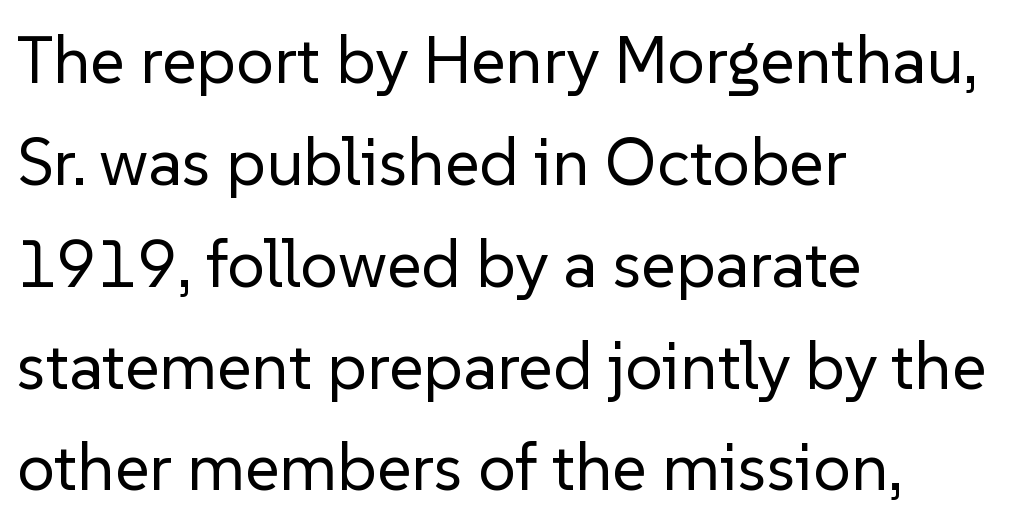
The image shows 67 px regular-weight sans-serif type, upright; set left-aligned, normal line spacing (1.52x), normal letter spacing, not underlined; low stroke contrast and a medium x-height.
